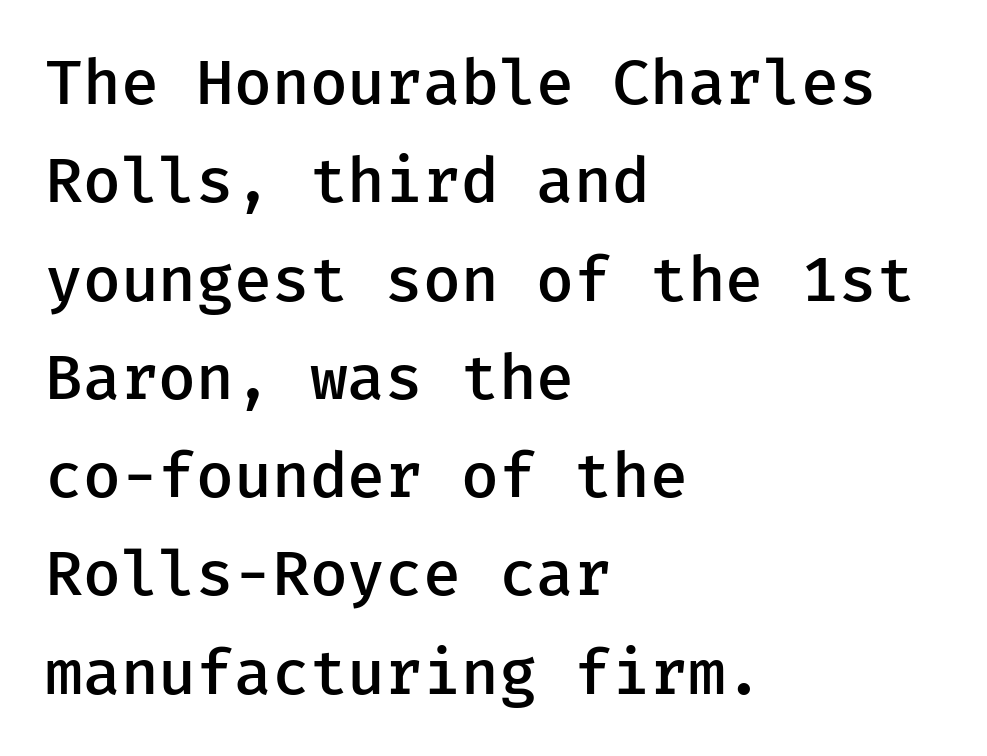
These lines sit exactly where default settings would place them. Check where the strokes stop: nothing finishes them off — pure sans. These words are printed semibold, heavier than regular yet not bold. Typeset ragged right — the left edge is the straight one. This sample uses plain, unmodified letter spacing.
